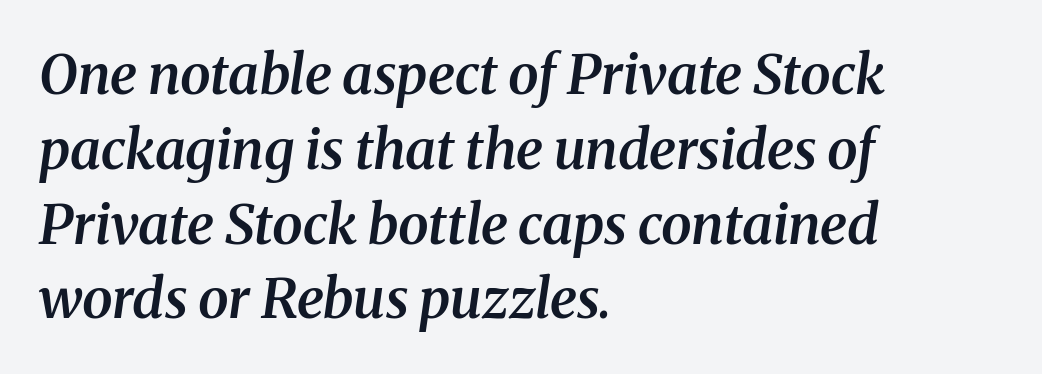
The image shows 55 px semibold serif type, italic (leaning right); set left-aligned, normal line spacing (1.36x), normal letter spacing, not underlined; medium stroke contrast and a medium x-height.
